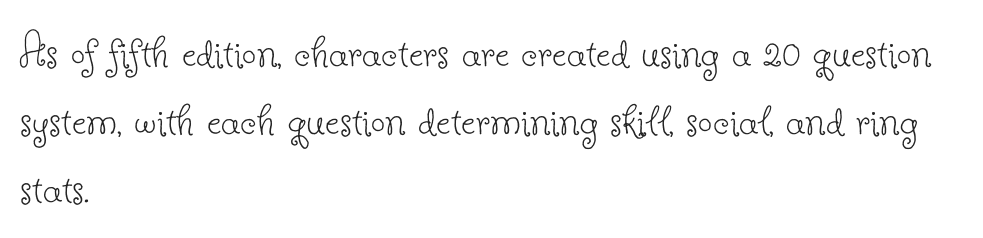
The image shows 51 px thin serif type, upright; set left-aligned, normal line spacing (1.33x), normal letter spacing, not underlined; low stroke contrast and a small x-height.
